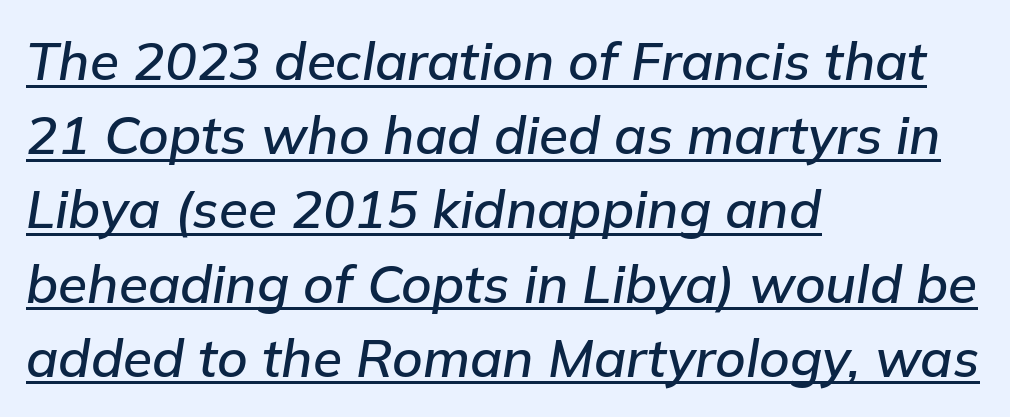
The image shows 53 px text type, italic (leaning right); set left-aligned, normal line spacing (1.4x), normal letter spacing, underlined; low stroke contrast and a medium x-height.
